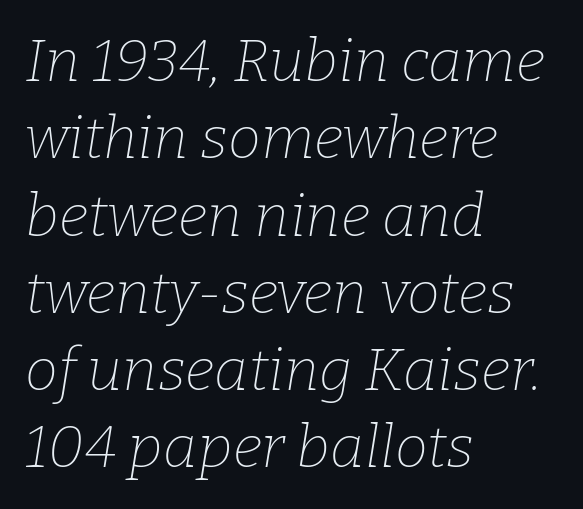
{"serif": "yes", "italic": "yes", "lean": "right", "slant_degrees": 9, "bold": "no", "weight": "thin", "width": "normal", "stroke_contrast": "low", "x_height": "medium", "monospaced": "no", "underline": "no", "align": "left", "line_spacing": "normal", "line_spacing_ratio": 1.31, "letter_spacing": "normal", "letter_spacing_em": 0.0, "glyph_px": 59}
